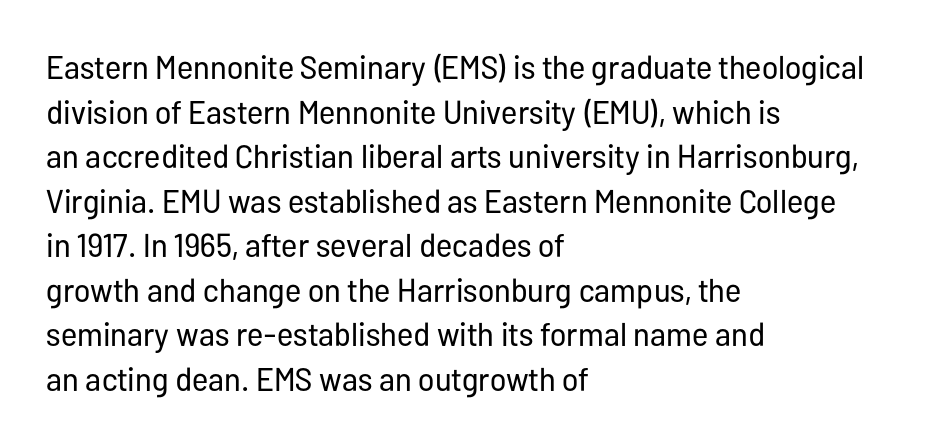
Q: Is the text bold? A: No.
Q: Is the text italic (slanted)? A: No, it is upright.
Q: Is the typeface a serif or a sans-serif typeface? A: Sans-serif.
Q: Is the text underlined? A: No.
Q: How is the paragraph aligned? A: Left-aligned.
Q: Is the spacing between letters normal or unusually wide? A: Normal.
Q: Is the spacing between lines tight, normal or loose? A: Normal.
Q: Width (condensed, normal, or wide)? A: Condensed.
Q: Stroke contrast? A: Low.
Q: x-height? A: Medium.
Q: Monospaced? A: No.
